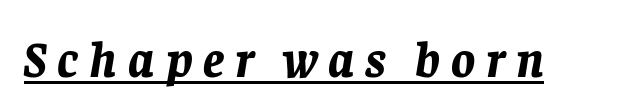
Looking at the ascenders, they clearly lean. The letters advance in unequal steps, a hallmark of proportional type. Honestly, the underline is the first thing you notice here. The tracking jumps out immediately: characters are airy and widely separated.
